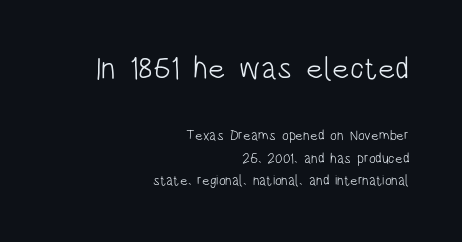
The image shows 31 px light, condensed sans-serif type, upright; set right-aligned, normal line spacing (1.62x), normal letter spacing, not underlined; the first (top) block is 2.21x larger; low stroke contrast and a large x-height.
